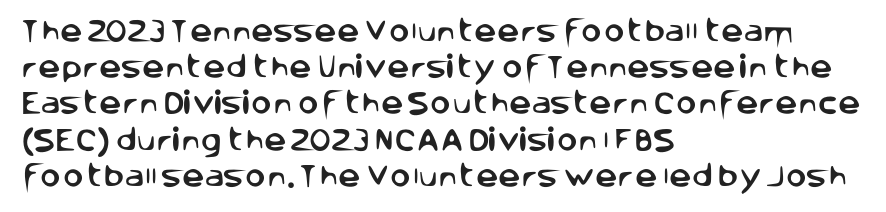
This sample keeps an unexceptional amount of space between lines. Characters follow at the spacing the type designer built in. Leftover space on each line is placed entirely after the last word. Nobody drew a line under any word here. The font's upright variant was chosen for this text.
